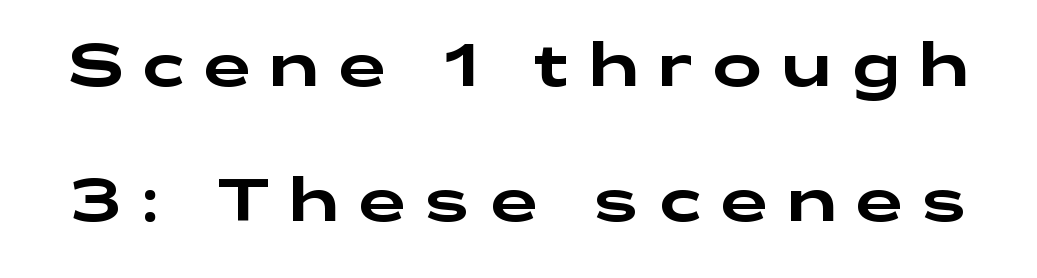
The image shows 59 px wide sans-serif type, upright; set loose line spacing (2.28x), unusually wide letter spacing (+0.33 em), not underlined; low stroke contrast and a medium x-height.
